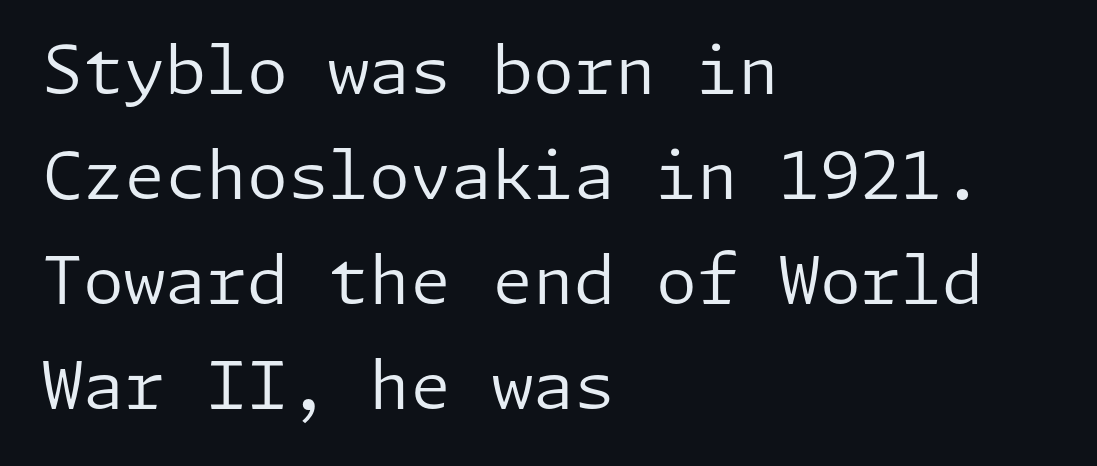
Q: Is the text bold? A: No.
Q: Is the text italic (slanted)? A: No, it is upright.
Q: Is the typeface a serif or a sans-serif typeface? A: Sans-serif.
Q: Is the text underlined? A: No.
Q: How is the paragraph aligned? A: Left-aligned.
Q: Is the spacing between letters normal or unusually wide? A: Normal.
Q: Is the spacing between lines tight, normal or loose? A: Normal.
Q: Width (condensed, normal, or wide)? A: Normal.
Q: Stroke contrast? A: Low.
Q: x-height? A: Medium.
